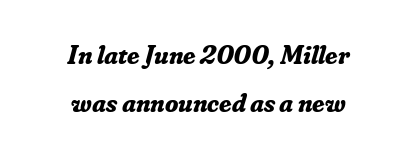
Is the letter spacing exaggerated? No — it looks like the ordinary default. What weight is shown? A full bold with thick strokes. Typeset on center — no edge is straight. Honestly, there is no underline to notice here at all. Quick note: italic.
